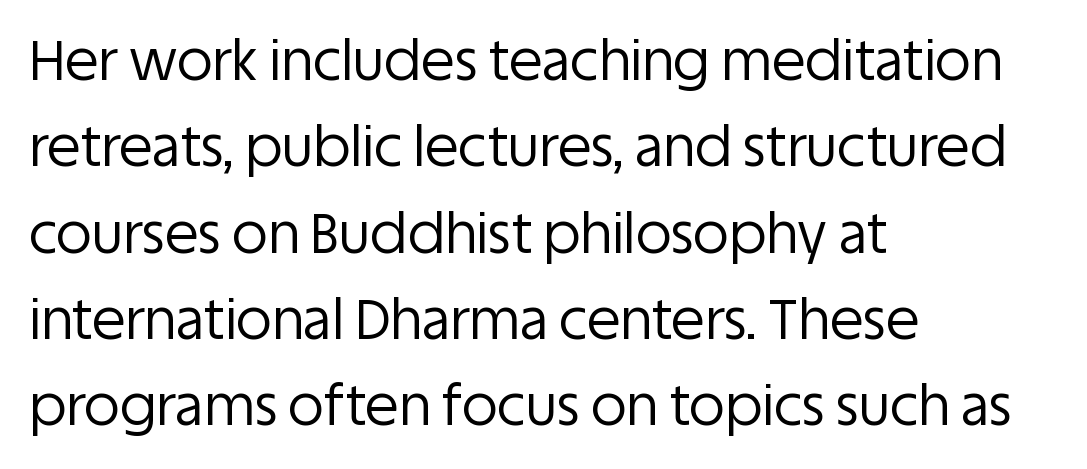
The image shows 55 px regular-weight sans-serif type, upright; set left-aligned, normal line spacing (1.57x), normal letter spacing, not underlined; low stroke contrast and a large x-height.
